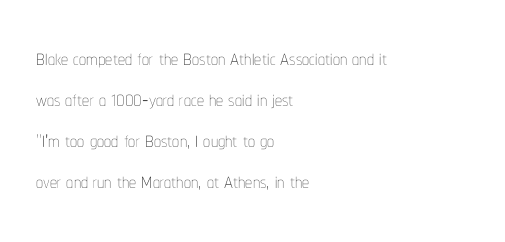
Characters remain perfectly vertical along every line. Has an underline been added? It has not. Each word holds together tightly as a unit, with standard inter-letter gaps. The passage is arranged the way most books set body copy — flush left. The strokes carry an ordinary text weight at most.
